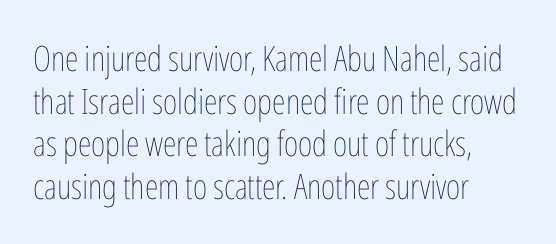
Descender tails drop into unmarked territory. Does the copy run flush right? No — it runs flush left. This sample uses plain, unmodified letter spacing. These glyphs show unthickened strokes, regular width or finer.
